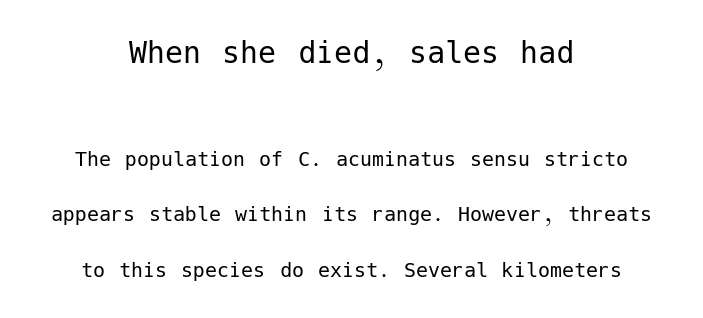
{"serif": "no", "italic": "no", "bold": "no", "weight": "regular", "width": "normal", "stroke_contrast": "low", "x_height": "medium", "underline": "no", "align": "center", "line_spacing": "loose", "line_spacing_ratio": 2.31, "letter_spacing": "normal", "letter_spacing_em": 0.0, "larger_block": "first", "size_ratio": 1.5, "glyph_px": 36}
